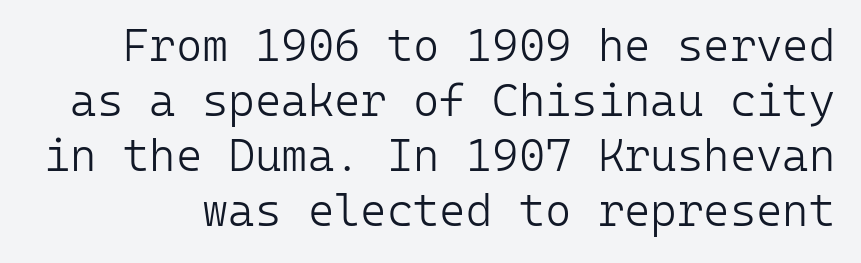
The image shows 45 px light sans-serif type, upright, monospaced; set line spacing 1.22x, normal letter spacing, not underlined; low stroke contrast and a medium x-height.
